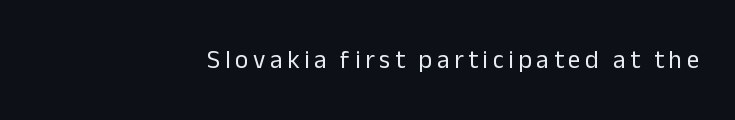
Q: Is the text bold? A: No.
Q: Is the text italic (slanted)? A: No, it is upright.
Q: Is the text underlined? A: No.
Q: How is the paragraph aligned? A: Right-aligned.
